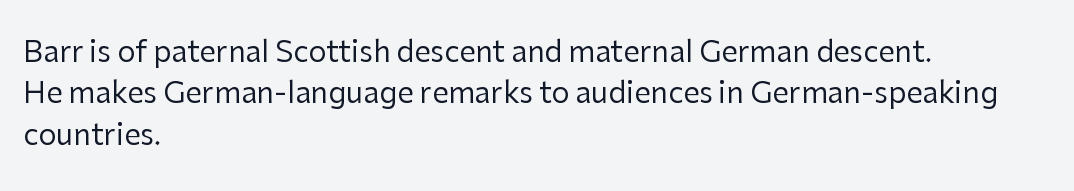
The image shows 29 px regular-weight sans-serif type, upright; set left-aligned, normal line spacing (1.43x), normal letter spacing, not underlined; low stroke contrast and a medium x-height.
